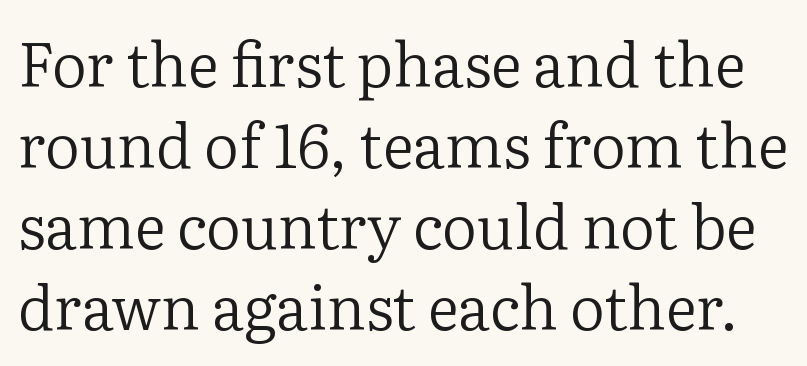
Spacing verdict: proportional, widths tailored to each character. Observe the serifs anchoring each vertical stroke in this sample. The lettering holds an erect, upright posture throughout. Observe the ordinary spacing: letters are neighbours, not strangers. Successive baselines arrive at the customary interval.
